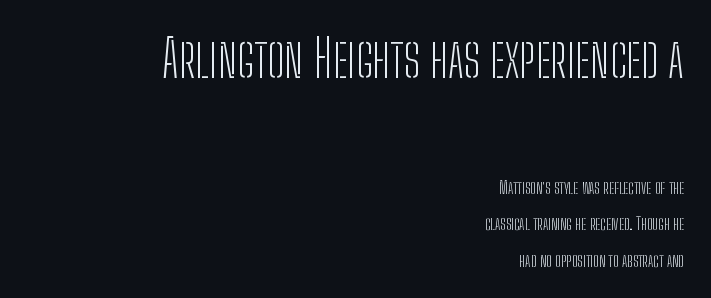
{"serif": "no", "italic": "no", "bold": "no", "weight": "light", "width": "condensed", "stroke_contrast": "low", "x_height": "medium", "monospaced": "no", "underline": "no", "align": "right", "line_spacing": "loose", "line_spacing_ratio": 2.14, "letter_spacing": "normal", "letter_spacing_em": 0.0, "larger_block": "first", "size_ratio": 3.0, "glyph_px": 51}
